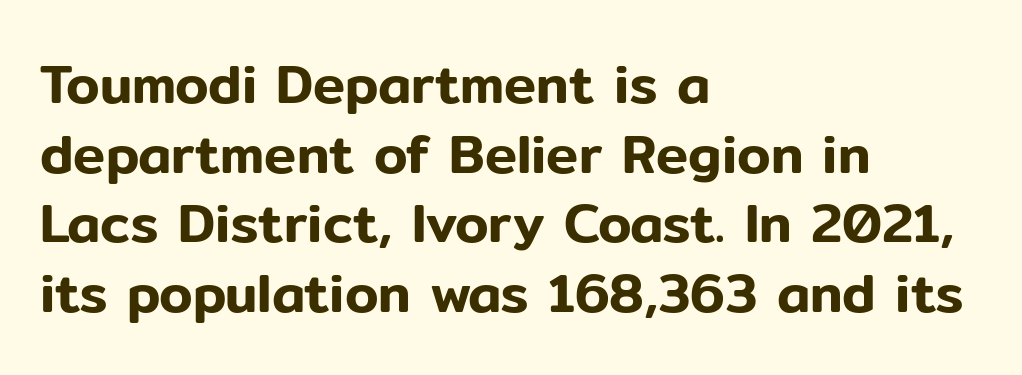
{"serif": "no", "italic": "no", "width": "normal", "stroke_contrast": "low", "x_height": "medium", "monospaced": "no", "underline": "no", "align": "left", "line_spacing": "normal", "line_spacing_ratio": 1.29, "letter_spacing": "normal", "letter_spacing_em": 0.0, "glyph_px": 54}
